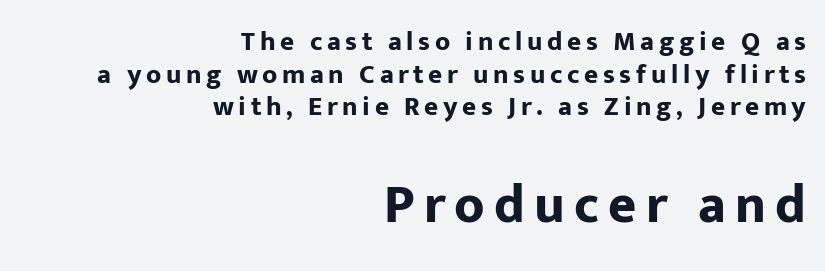
Q: Is the text bold? A: Yes.
Q: Is the text italic (slanted)? A: No, it is upright.
Q: Is the typeface a serif or a sans-serif typeface? A: Sans-serif.
Q: Is the text underlined? A: No.
Q: How is the paragraph aligned? A: Right-aligned.
Q: Which block of text is set in a larger size, the first (top) or the second (bottom)? A: The second (bottom) one.
Q: Width (condensed, normal, or wide)? A: Normal.
Q: Stroke contrast? A: Low.
Q: x-height? A: Medium.
Q: Monospaced? A: No.
